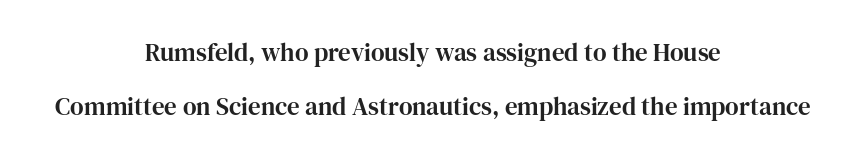
The rendering uses a large line-height, opening up the rows. When letters stand straight like this, we call the style roman or upright. If you folded the block vertically in half, each line would mirror itself in length. Letters rest on an invisible, unmarked baseline.
